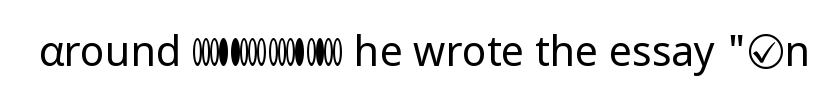
{"serif": "no", "italic": "no", "bold": "no", "weight": "regular", "width": "normal", "stroke_contrast": "low", "x_height": "medium", "monospaced": "no", "underline": "no", "letter_spacing": "normal", "letter_spacing_em": 0.0, "glyph_px": 41}
